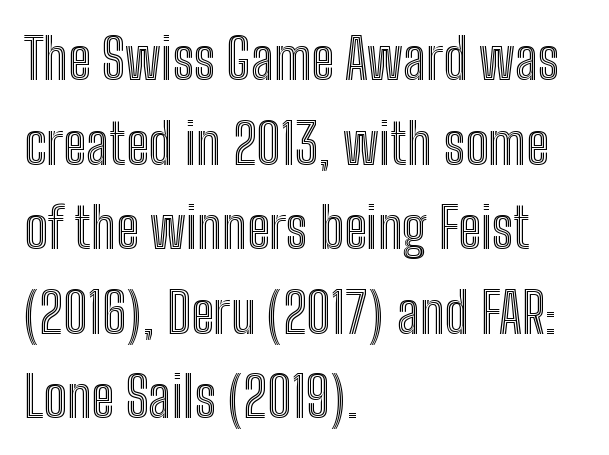
The image shows 56 px condensed type, upright; set left-aligned, normal line spacing (1.51x), normal letter spacing, not underlined; a medium x-height.
